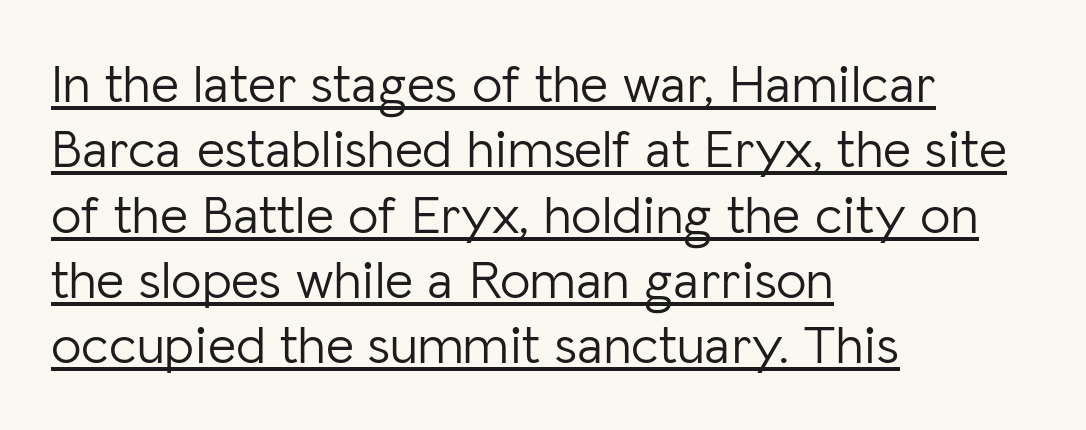
{"serif": "no", "italic": "no", "bold": "no", "weight": "light", "width": "normal", "stroke_contrast": "low", "x_height": "medium", "monospaced": "no", "underline": "yes", "align": "left", "line_spacing_ratio": 1.21, "letter_spacing": "normal", "letter_spacing_em": 0.0, "glyph_px": 54}
